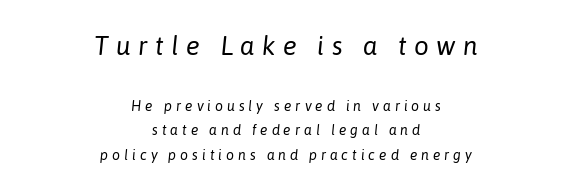
{"italic": "yes", "lean": "right", "slant_degrees": 6, "bold": "no", "underline": "no", "align": "center", "line_spacing_ratio": 1.76, "letter_spacing": "wide", "letter_spacing_em": 0.28, "larger_block": "first", "size_ratio": 1.86, "glyph_px": 26}
